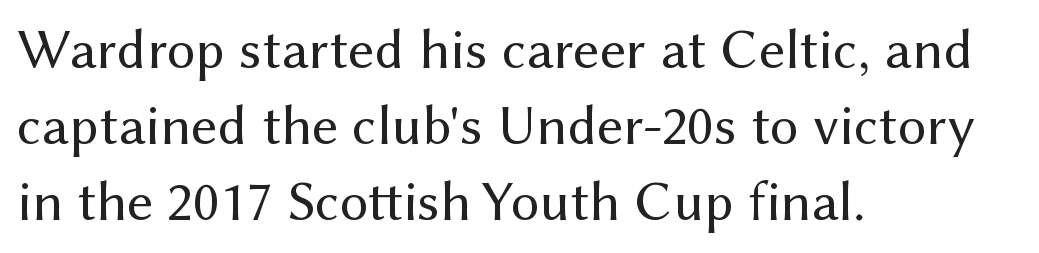
The image shows 57 px regular-weight sans-serif type, upright; set left-aligned, normal line spacing (1.33x), normal letter spacing, not underlined; medium stroke contrast and a medium x-height.
